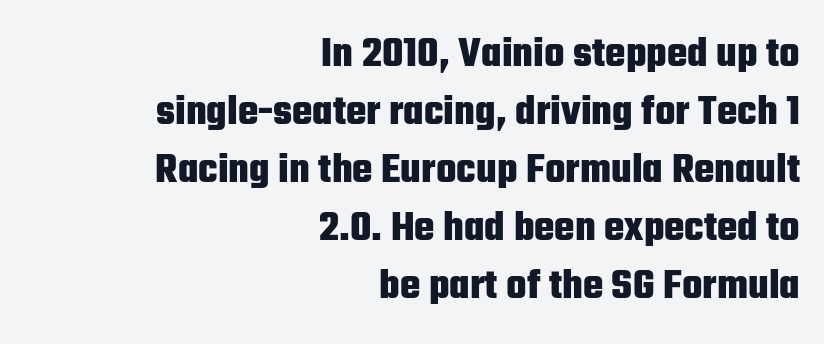
{"serif": "no", "italic": "no", "bold": "yes", "weight": "heavy", "width": "condensed", "stroke_contrast": "low", "x_height": "medium", "monospaced": "no", "underline": "no", "align": "right", "line_spacing": "normal", "line_spacing_ratio": 1.35, "letter_spacing": "normal", "letter_spacing_em": 0.0, "glyph_px": 43}
